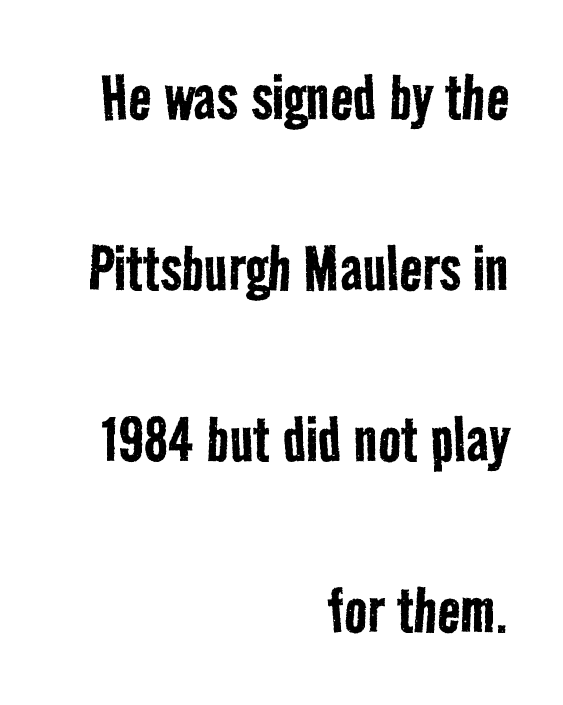
The image shows 76 px regular-weight, condensed sans-serif type; set right-aligned, loose line spacing (2.25x), normal letter spacing, not underlined; low stroke contrast and a medium x-height.
